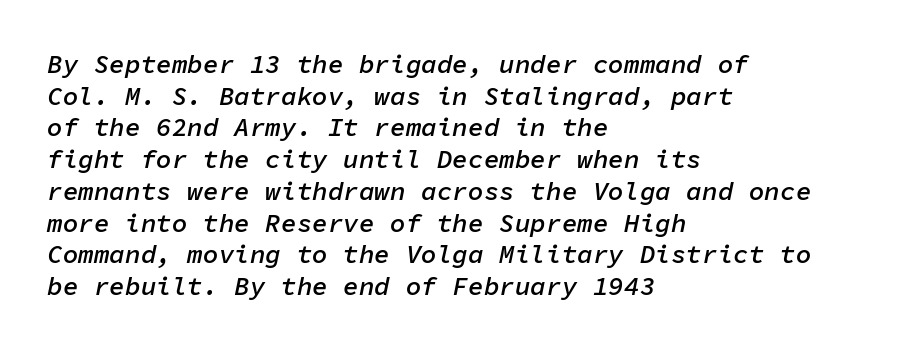
A somewhat darkened texture: the type is semibold rather than bold. The foot of each line stays bare and open. A student would call this left alignment; a typographer would say flush left, rag right. A typesetter would call this zero additional tracking. The whole block is typeset with a tilt.
